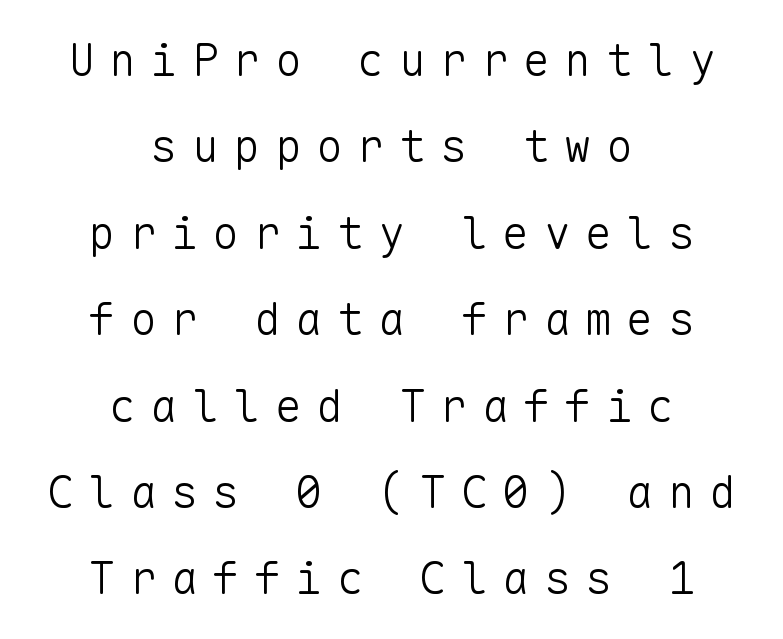
The image shows 45 px light sans-serif type, upright, monospaced; set centered, loose line spacing (1.92x), unusually wide letter spacing (+0.32 em), not underlined; low stroke contrast and a medium x-height.
